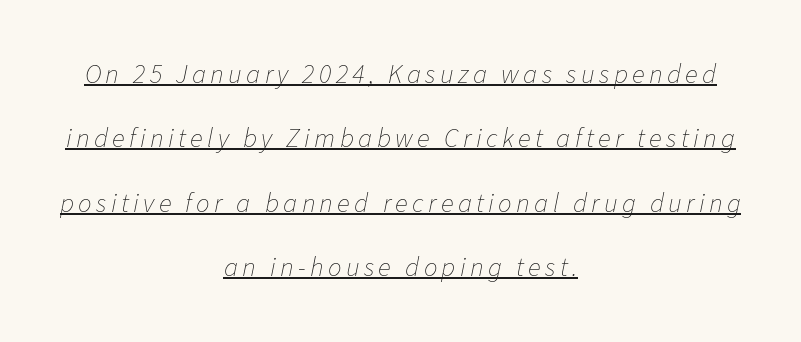
{"italic": "yes", "lean": "right", "slant_degrees": 11, "bold": "no", "underline": "yes", "align": "center", "line_spacing": "loose", "line_spacing_ratio": 2.38, "glyph_px": 27}
